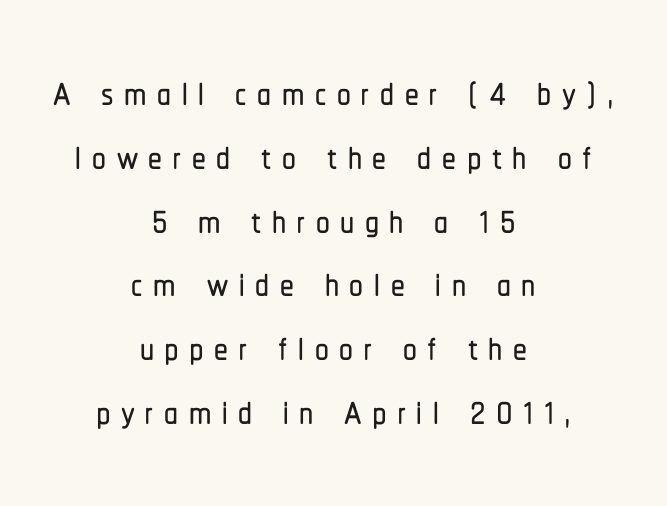
Do the characters align in a grid? No, the font is proportional. The paragraph has two soft edges and a firm central axis. No feet cap the strokes, marking this as sans-serif type. Bare-footed words on every line.
